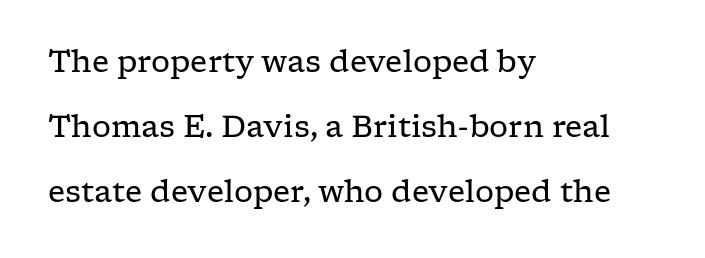
Q: Is the text bold? A: No.
Q: Is the text italic (slanted)? A: No, it is upright.
Q: Is the typeface a serif or a sans-serif typeface? A: Serif.
Q: Is the text underlined? A: No.
Q: How is the paragraph aligned? A: Left-aligned.
Q: Is the spacing between letters normal or unusually wide? A: Normal.
Q: Is the spacing between lines tight, normal or loose? A: Loose.
Q: Width (condensed, normal, or wide)? A: Wide.
Q: Stroke contrast? A: Low.
Q: x-height? A: Medium.
Q: Monospaced? A: No.
